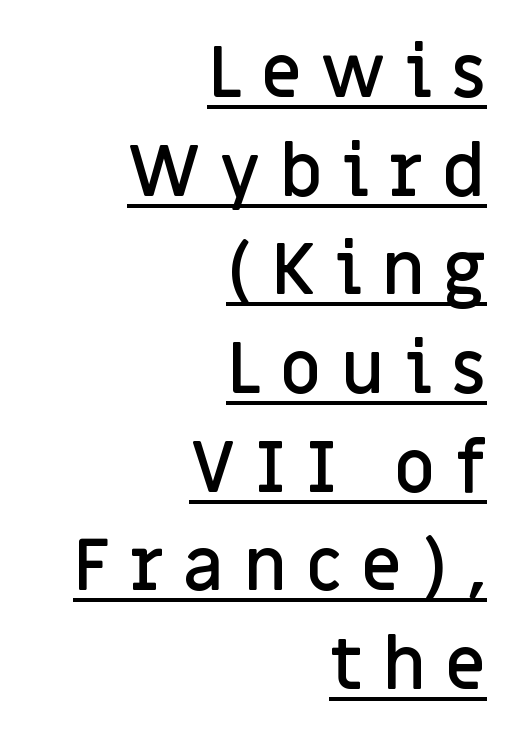
{"serif": "no", "italic": "no", "bold": "semi", "weight": "semibold", "width": "normal", "stroke_contrast": "low", "x_height": "large", "monospaced": "no", "underline": "yes", "align": "right", "line_spacing": "normal", "line_spacing_ratio": 1.37, "letter_spacing": "wide", "letter_spacing_em": 0.26, "glyph_px": 72}
